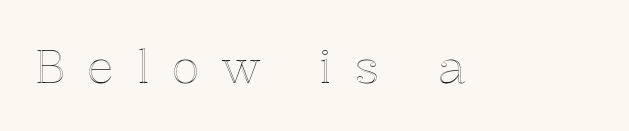
The image shows 46 px text type, upright; set unusually wide letter spacing (+0.48 em), not underlined; a medium x-height.
